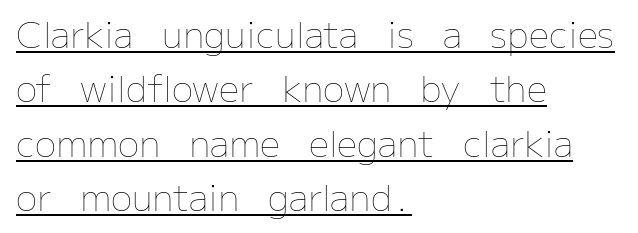
{"italic": "no", "bold": "no", "weight": "thin", "width": "normal", "stroke_contrast": "low", "x_height": "medium", "monospaced": "no", "underline": "yes", "align": "left", "line_spacing": "normal", "line_spacing_ratio": 1.51, "letter_spacing": "normal", "letter_spacing_em": 0.0, "glyph_px": 36}
